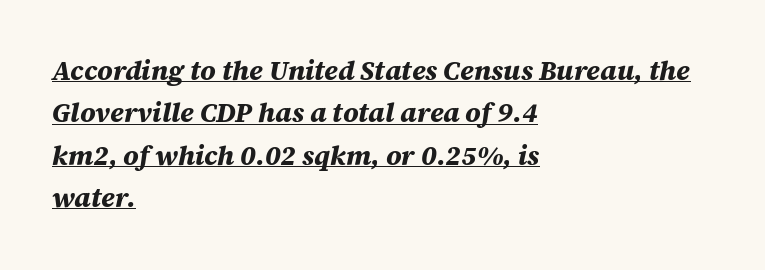
{"italic": "yes", "lean": "right", "slant_degrees": 12, "bold": "yes", "underline": "yes", "align": "left", "line_spacing": "normal", "line_spacing_ratio": 1.57, "letter_spacing": "normal", "letter_spacing_em": 0.0, "glyph_px": 27}
